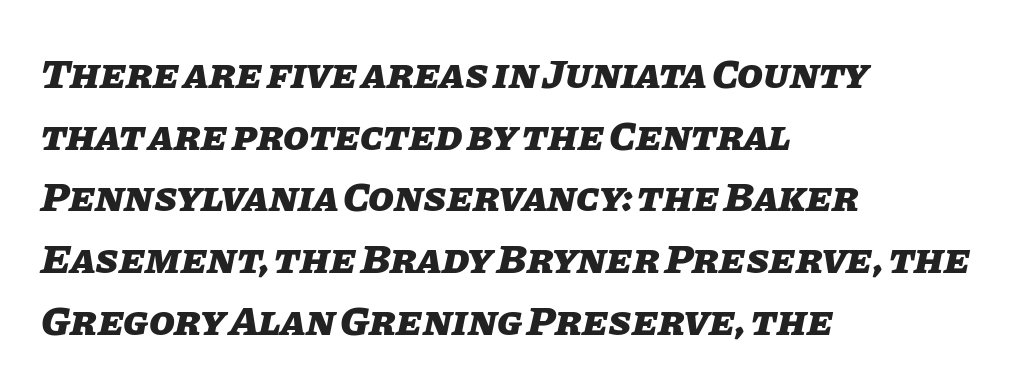
Q: Is the text bold? A: Yes.
Q: Is the text italic (slanted)? A: Yes, it leans right by about 11 degrees.
Q: Is the text underlined? A: No.
Q: How is the paragraph aligned? A: Left-aligned.
Q: Is the spacing between letters normal or unusually wide? A: Normal.
Q: Is the spacing between lines tight, normal or loose? A: Normal.
Q: Width (condensed, normal, or wide)? A: Normal.
Q: Stroke contrast? A: Low.
Q: x-height? A: Large.
Q: Monospaced? A: No.
